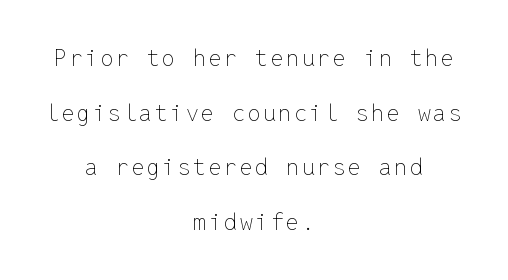
{"italic": "no", "bold": "no", "underline": "no", "align": "center", "line_spacing": "loose", "line_spacing_ratio": 2.38, "glyph_px": 23}
